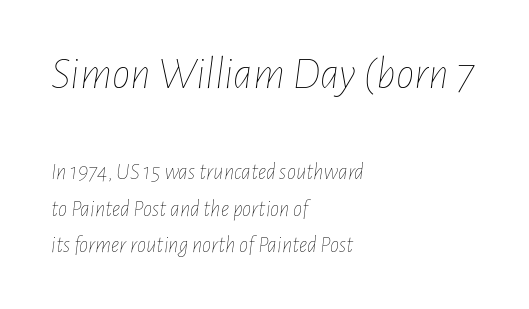
The image shows 46 px thin, condensed type, italic (leaning right); set left-aligned, normal line spacing (1.58x), normal letter spacing, not underlined; the first (top) block is 2.0x larger; low stroke contrast and a medium x-height.
